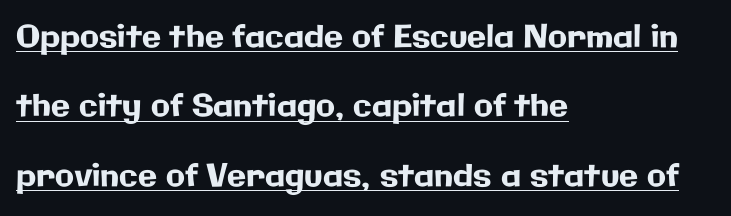
The image shows 31 px sans-serif type, upright; set left-aligned, loose line spacing (2.24x), normal letter spacing, underlined; low stroke contrast and a medium x-height.
